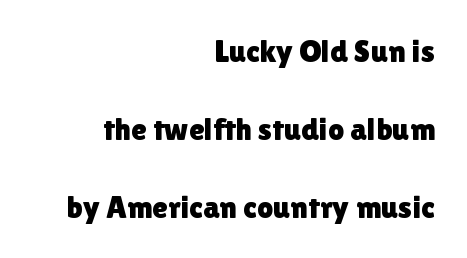
Q: Is the text italic (slanted)? A: No, it is upright.
Q: Is the typeface a serif or a sans-serif typeface? A: Sans-serif.
Q: Is the text underlined? A: No.
Q: How is the paragraph aligned? A: Right-aligned.
Q: Is the spacing between letters normal or unusually wide? A: Normal.
Q: Is the spacing between lines tight, normal or loose? A: Loose.
Q: Width (condensed, normal, or wide)? A: Normal.
Q: Stroke contrast? A: Low.
Q: x-height? A: Medium.
Q: Monospaced? A: No.
